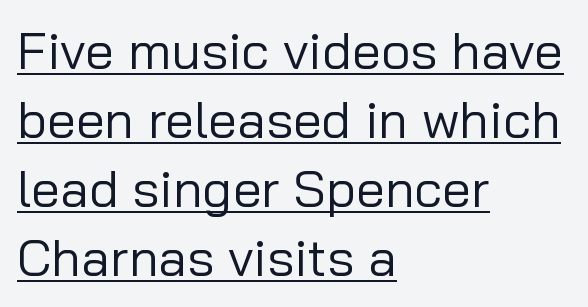
The image shows 52 px regular-weight sans-serif type, upright; set left-aligned, normal line spacing (1.33x), normal letter spacing, underlined; low stroke contrast and a medium x-height.
